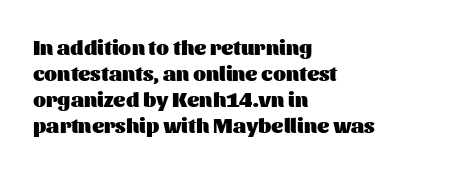
Q: Is the text bold? A: Yes.
Q: Is the text italic (slanted)? A: No, it is upright.
Q: Is the text underlined? A: No.
Q: How is the paragraph aligned? A: Left-aligned.
Q: Is the spacing between letters normal or unusually wide? A: Normal.
